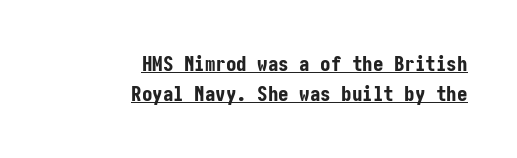
Q: Is the text bold? A: Yes.
Q: Is the text italic (slanted)? A: No, it is upright.
Q: Is the text underlined? A: Yes.
Q: How is the paragraph aligned? A: Right-aligned.
Q: Is the spacing between letters normal or unusually wide? A: Normal.
Q: Is the spacing between lines tight, normal or loose? A: Normal.
